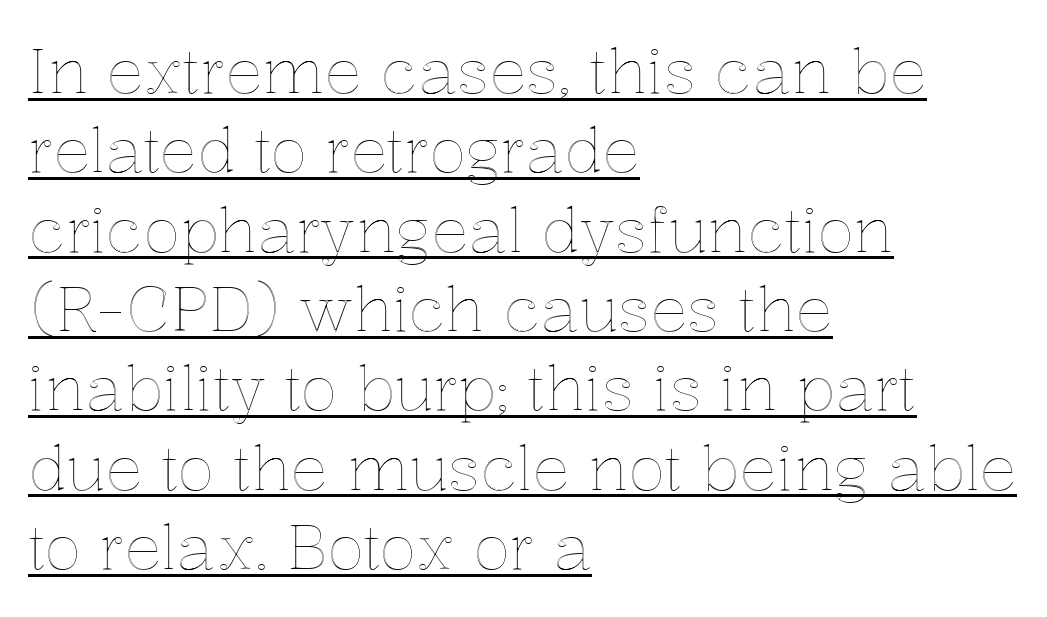
Q: Is the text italic (slanted)? A: No, it is upright.
Q: Is the text underlined? A: Yes.
Q: How is the paragraph aligned? A: Left-aligned.
Q: Is the spacing between letters normal or unusually wide? A: Normal.
Q: Is the spacing between lines tight, normal or loose? A: Normal.
Q: Width (condensed, normal, or wide)? A: Normal.
Q: x-height? A: Medium.
Q: Monospaced? A: No.
